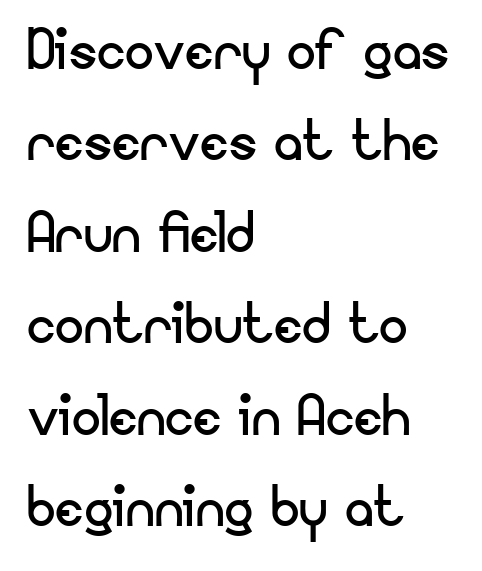
Q: Is the text bold? A: No.
Q: Is the text italic (slanted)? A: No, it is upright.
Q: Is the typeface a serif or a sans-serif typeface? A: Sans-serif.
Q: Is the text underlined? A: No.
Q: How is the paragraph aligned? A: Left-aligned.
Q: Is the spacing between letters normal or unusually wide? A: Normal.
Q: Is the spacing between lines tight, normal or loose? A: Normal.
Q: Width (condensed, normal, or wide)? A: Normal.
Q: Stroke contrast? A: Low.
Q: x-height? A: Small.
Q: Monospaced? A: No.
